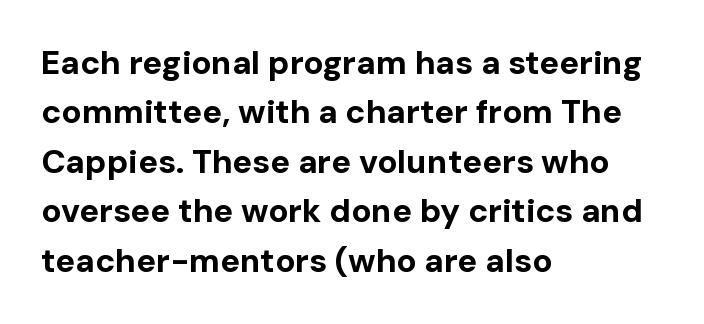
{"serif": "no", "italic": "no", "bold": "yes", "weight": "bold", "width": "normal", "stroke_contrast": "low", "x_height": "medium", "monospaced": "no", "underline": "no", "align": "left", "line_spacing": "normal", "line_spacing_ratio": 1.5, "letter_spacing": "normal", "letter_spacing_em": 0.0, "glyph_px": 33}
